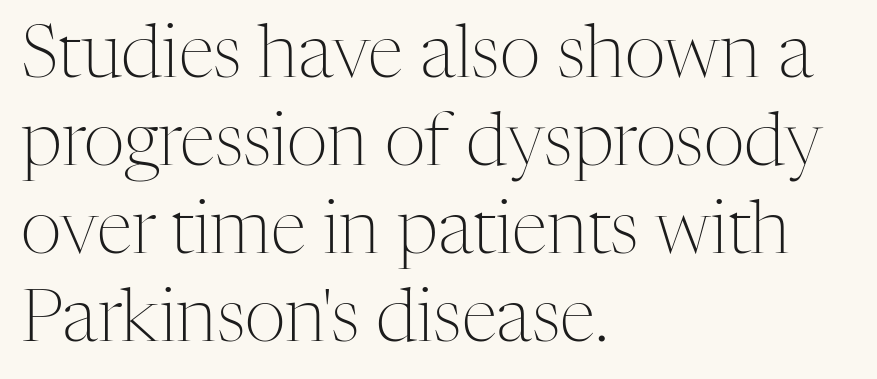
The image shows 72 px light serif type, upright; set left-aligned, line spacing 1.22x, normal letter spacing, not underlined; medium stroke contrast and a medium x-height.
